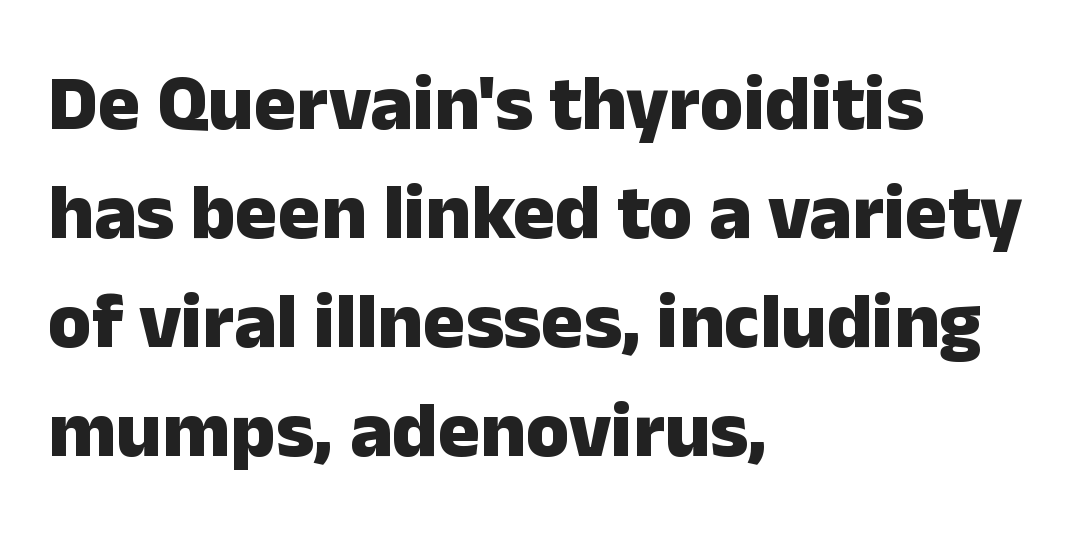
Q: Is the text bold? A: Yes.
Q: Is the text italic (slanted)? A: No, it is upright.
Q: Is the typeface a serif or a sans-serif typeface? A: Sans-serif.
Q: Is the text underlined? A: No.
Q: How is the paragraph aligned? A: Left-aligned.
Q: Is the spacing between letters normal or unusually wide? A: Normal.
Q: Is the spacing between lines tight, normal or loose? A: Normal.
Q: Width (condensed, normal, or wide)? A: Normal.
Q: Stroke contrast? A: Low.
Q: x-height? A: Medium.
Q: Monospaced? A: No.
